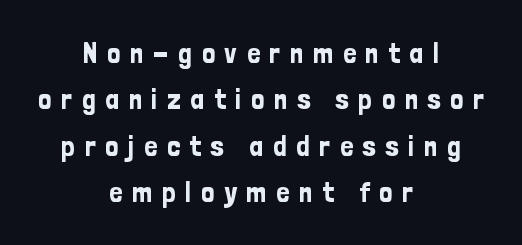
The image shows 29 px condensed sans-serif type, upright; set centered, normal line spacing (1.6x), unusually wide letter spacing (+0.34 em), not underlined; low stroke contrast and a medium x-height.
